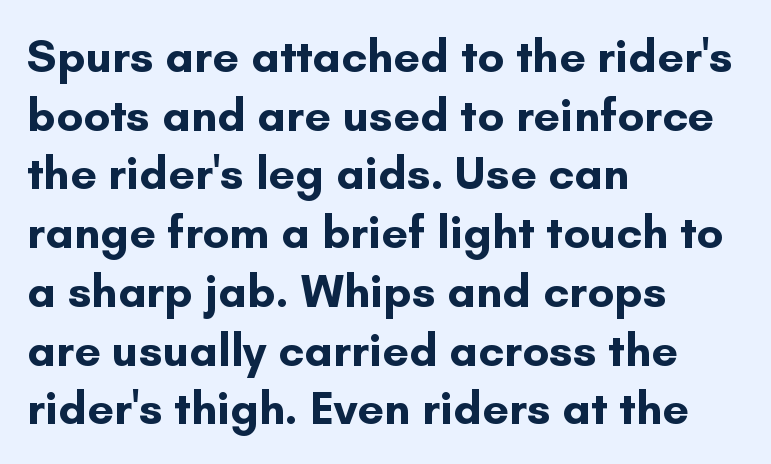
Q: Is the text bold? A: Yes.
Q: Is the text italic (slanted)? A: No, it is upright.
Q: Is the typeface a serif or a sans-serif typeface? A: Sans-serif.
Q: Is the text underlined? A: No.
Q: How is the paragraph aligned? A: Left-aligned.
Q: Is the spacing between letters normal or unusually wide? A: Normal.
Q: Is the spacing between lines tight, normal or loose? A: Normal.
Q: Width (condensed, normal, or wide)? A: Normal.
Q: Stroke contrast? A: Low.
Q: x-height? A: Small.
Q: Monospaced? A: No.
